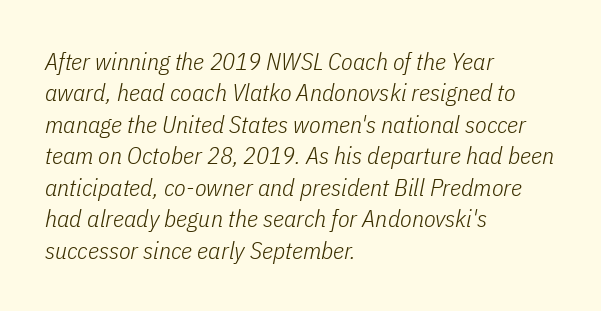
The characters are drawn with everyday or finer stroke widths. Posture: slanted. This block has exactly the height ordinary leading produces. Each word holds together tightly as a unit, with standard inter-letter gaps. Short and long lines alike share a common starting point at left.
